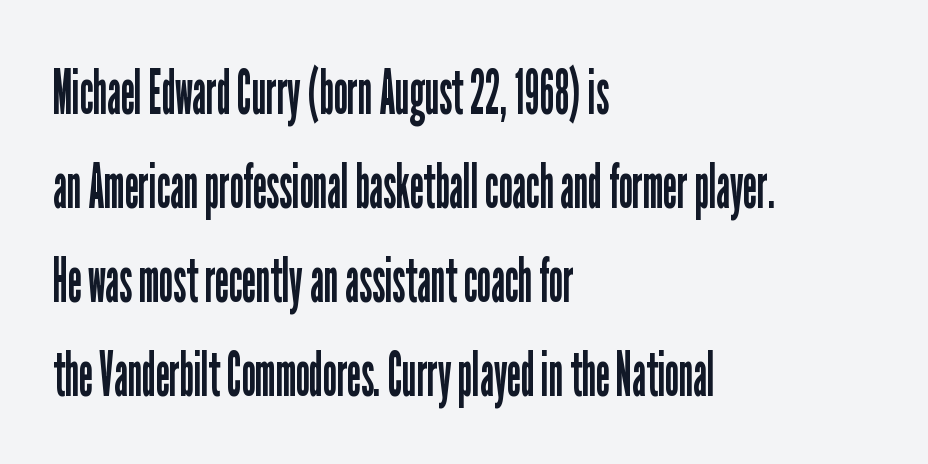
{"serif": "no", "italic": "no", "bold": "no", "weight": "regular", "width": "condensed", "stroke_contrast": "low", "x_height": "medium", "monospaced": "no", "underline": "no", "align": "left", "line_spacing": "normal", "line_spacing_ratio": 1.49, "letter_spacing": "normal", "letter_spacing_em": 0.0, "glyph_px": 63}
